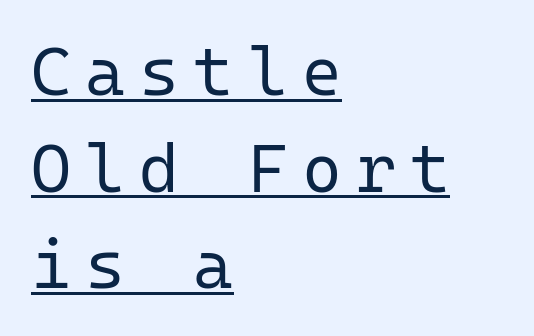
{"serif": "no", "italic": "no", "bold": "no", "weight": "regular", "width": "normal", "stroke_contrast": "low", "x_height": "medium", "monospaced": "yes", "underline": "yes", "align": "left", "line_spacing": "normal", "line_spacing_ratio": 1.42, "letter_spacing": "wide", "letter_spacing_em": 0.21, "glyph_px": 68}
